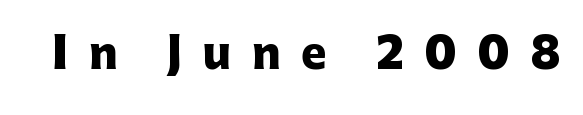
The image shows 43 px heavy sans-serif type, upright; set unusually wide letter spacing (+0.47 em), not underlined; low stroke contrast and a medium x-height.
